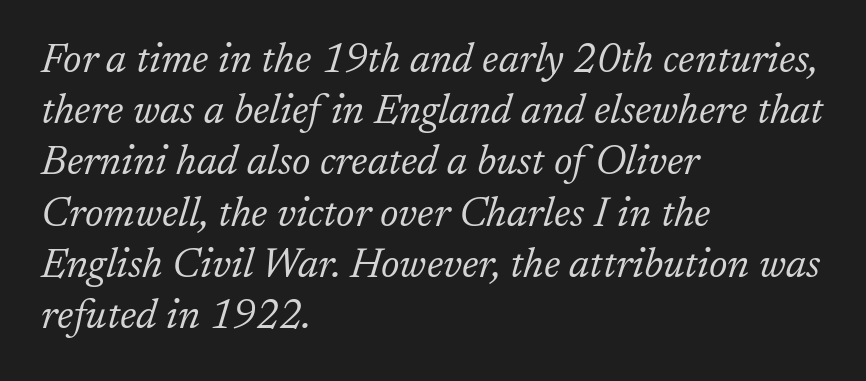
Q: Is the text bold? A: No.
Q: Is the text italic (slanted)? A: Yes, it leans right by about 17 degrees.
Q: Is the typeface a serif or a sans-serif typeface? A: Serif.
Q: Is the text underlined? A: No.
Q: How is the paragraph aligned? A: Left-aligned.
Q: Is the spacing between letters normal or unusually wide? A: Normal.
Q: Is the spacing between lines tight, normal or loose? A: Normal.
Q: Width (condensed, normal, or wide)? A: Normal.
Q: Stroke contrast? A: Low.
Q: x-height? A: Medium.
Q: Monospaced? A: No.
